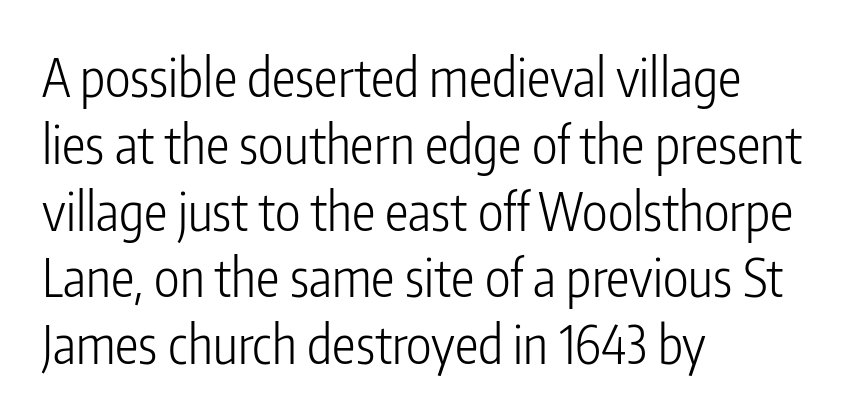
Has an underline been added? It has not. Nothing unusual about the tracking: characters are spaced as the font intends. The face used here is a sans, in the tradition of grotesques and geometrics. Line spacing here is normal.
